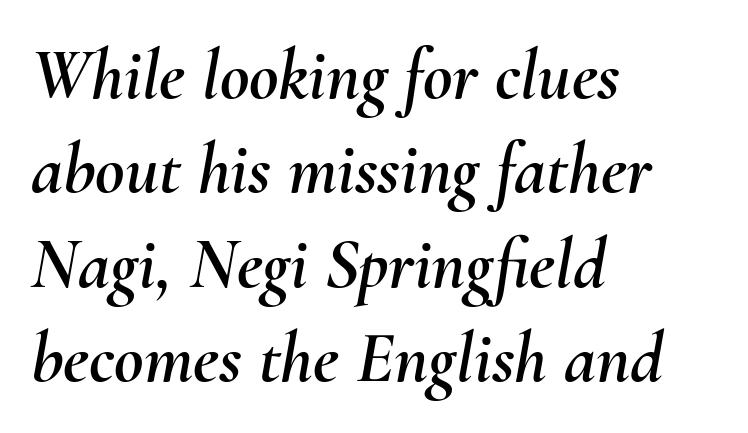
The image shows 72 px text type, italic (leaning right); set left-aligned, normal line spacing (1.31x), normal letter spacing, not underlined; medium stroke contrast and a small x-height.
